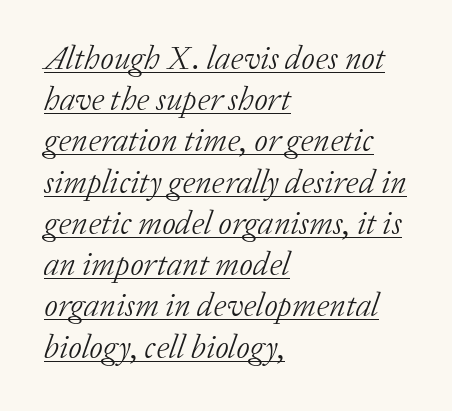
Q: Is the text bold? A: No.
Q: Is the text italic (slanted)? A: Yes, it leans right by about 20 degrees.
Q: Is the typeface a serif or a sans-serif typeface? A: Serif.
Q: Is the text underlined? A: Yes.
Q: How is the paragraph aligned? A: Left-aligned.
Q: Is the spacing between letters normal or unusually wide? A: Normal.
Q: Is the spacing between lines tight, normal or loose? A: Normal.
Q: Width (condensed, normal, or wide)? A: Normal.
Q: Stroke contrast? A: Low.
Q: x-height? A: Medium.
Q: Monospaced? A: No.
